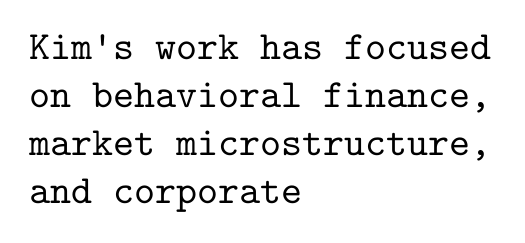
{"serif": "yes", "italic": "no", "width": "normal", "stroke_contrast": "low", "x_height": "medium", "monospaced": "yes", "underline": "no", "align": "left", "line_spacing_ratio": 1.2, "letter_spacing": "normal", "letter_spacing_em": 0.0, "glyph_px": 40}
